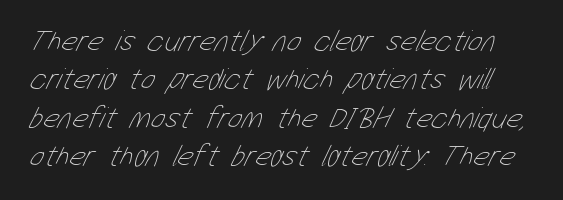
The space between consecutive lines is moderate. Is the letter spacing exaggerated? No — it looks like the ordinary default. No letter is thick-stroked: the sample isn't bold. Note the varied advance widths — an 'i' is clearly narrower than an 'm'. Check the space under the baseline: it is left empty.
